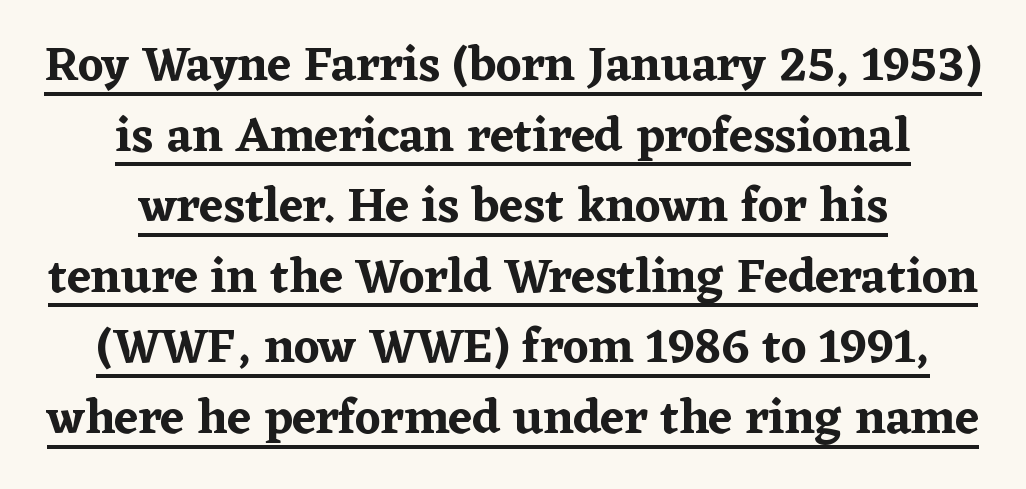
{"serif": "yes", "italic": "no", "width": "normal", "stroke_contrast": "low", "x_height": "medium", "monospaced": "no", "underline": "yes", "align": "center", "line_spacing": "normal", "line_spacing_ratio": 1.44, "letter_spacing": "normal", "letter_spacing_em": 0.0, "glyph_px": 49}
